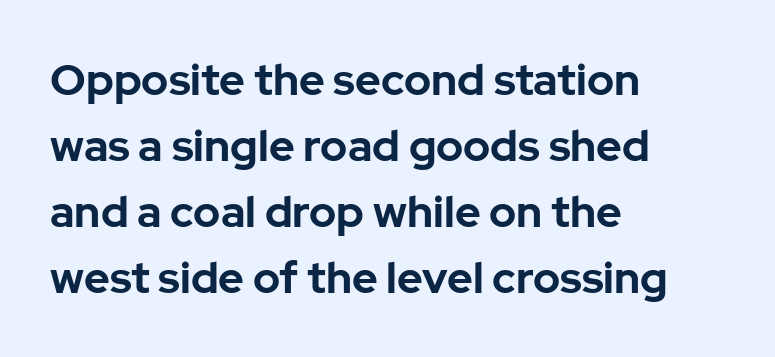
Q: Is the text bold? A: Yes.
Q: Is the text italic (slanted)? A: No, it is upright.
Q: Is the typeface a serif or a sans-serif typeface? A: Sans-serif.
Q: Is the text underlined? A: No.
Q: How is the paragraph aligned? A: Left-aligned.
Q: Is the spacing between letters normal or unusually wide? A: Normal.
Q: Is the spacing between lines tight, normal or loose? A: Normal.
Q: Width (condensed, normal, or wide)? A: Normal.
Q: Stroke contrast? A: Low.
Q: x-height? A: Medium.
Q: Monospaced? A: No.
